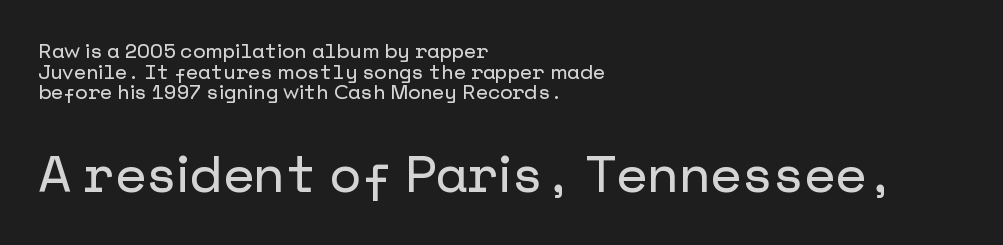
When letters stand straight like this, we call the style roman or upright. Typeset ragged right — the left edge is the straight one. Check the space under the baseline: it is left empty. Short note: letters normally spaced. This block would grow much taller if given ordinary leading; it's compressed now. Look at the glyph heights: the lower group is clearly the bigger setting.
